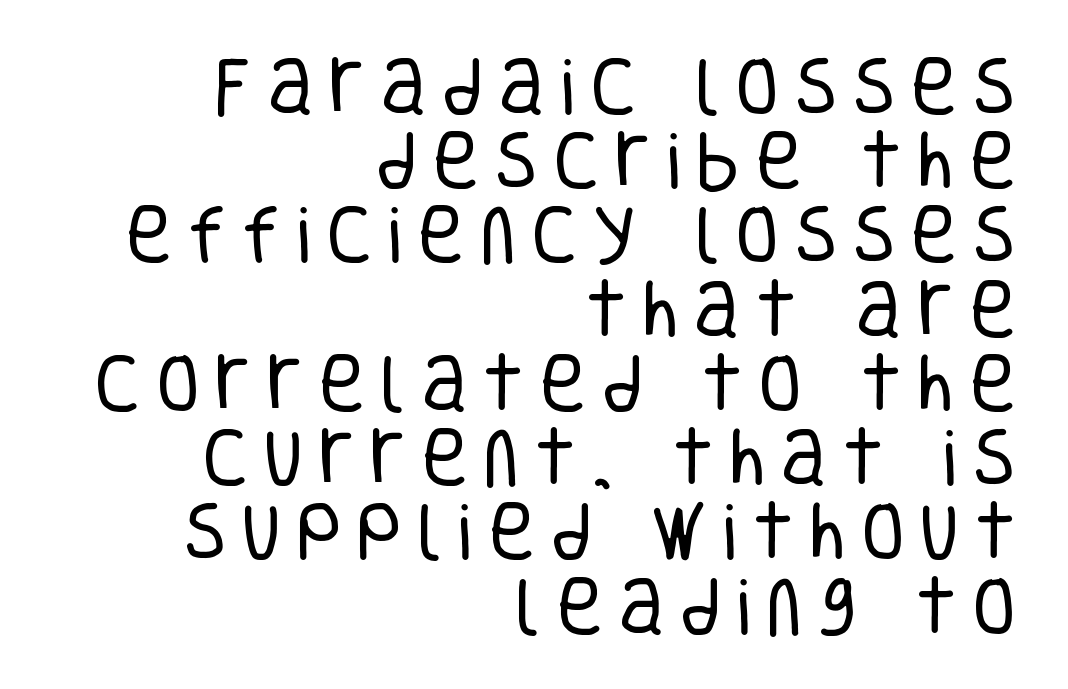
Classification — sans serif. The letters are spread apart with noticeably loose tracking. Is the stroke heavy? The answer is a plain regular-or-lighter. Here the designer chose a conventional face with non-uniform glyph widths. The glyphs are unaccompanied by any horizontal stroke below them.
